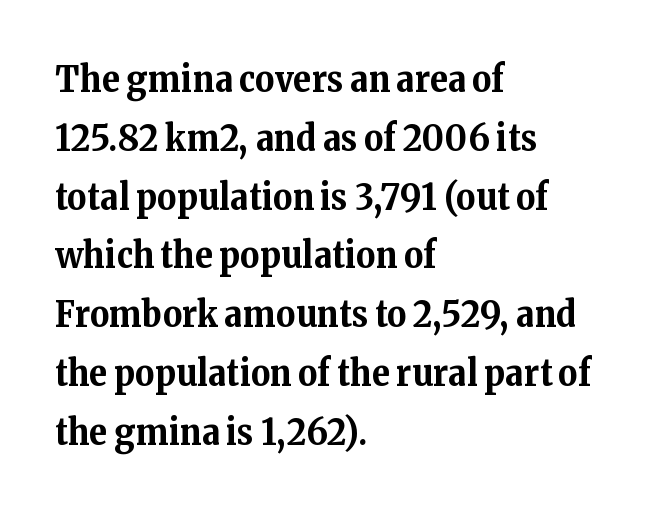
A full-strength bold gives these letters their thick strokes. Spacing verdict: proportional, widths tailored to each character. In terms of letterspacing, this is plain default setting. The text was rendered using a seriffed face with decorative stroke endings.
